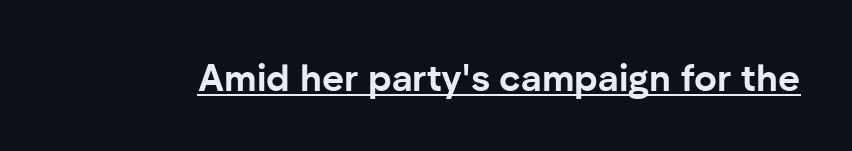
Q: Is the text bold? A: Yes.
Q: Is the text italic (slanted)? A: No, it is upright.
Q: Is the typeface a serif or a sans-serif typeface? A: Sans-serif.
Q: Is the text underlined? A: Yes.
Q: Is the spacing between letters normal or unusually wide? A: Normal.
Q: Width (condensed, normal, or wide)? A: Normal.
Q: Stroke contrast? A: Low.
Q: x-height? A: Medium.
Q: Monospaced? A: No.
